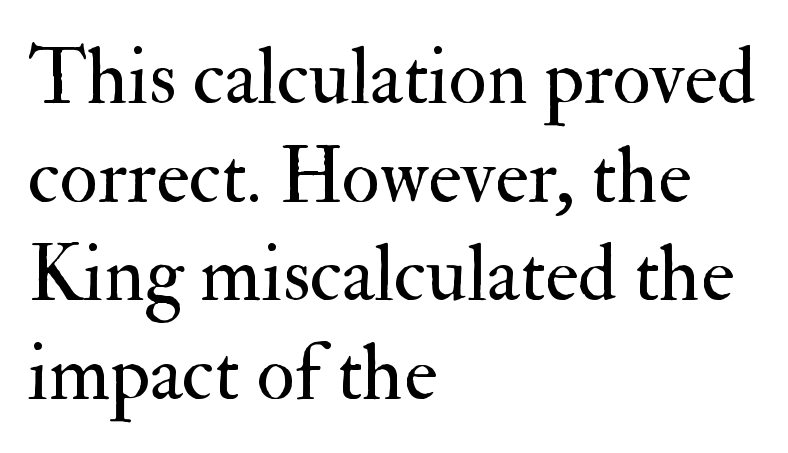
Q: Is the text bold? A: No.
Q: Is the text italic (slanted)? A: No, it is upright.
Q: Is the typeface a serif or a sans-serif typeface? A: Serif.
Q: Is the text underlined? A: No.
Q: How is the paragraph aligned? A: Left-aligned.
Q: Is the spacing between letters normal or unusually wide? A: Normal.
Q: Is the spacing between lines tight, normal or loose? A: Normal.
Q: Width (condensed, normal, or wide)? A: Normal.
Q: Stroke contrast? A: Medium.
Q: x-height? A: Small.
Q: Monospaced? A: No.
